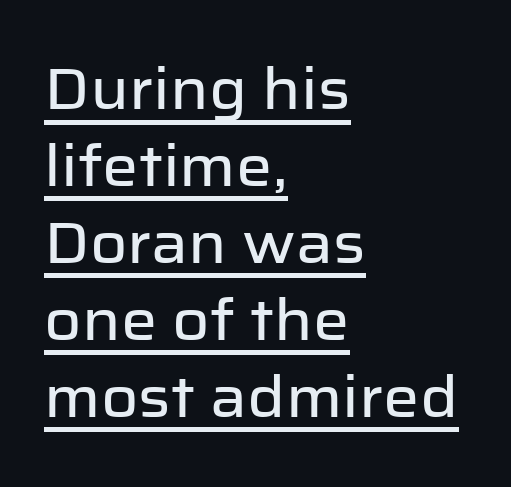
The image shows 57 px sans-serif type, upright; set left-aligned, normal line spacing (1.35x), normal letter spacing, underlined; low stroke contrast and a medium x-height.
